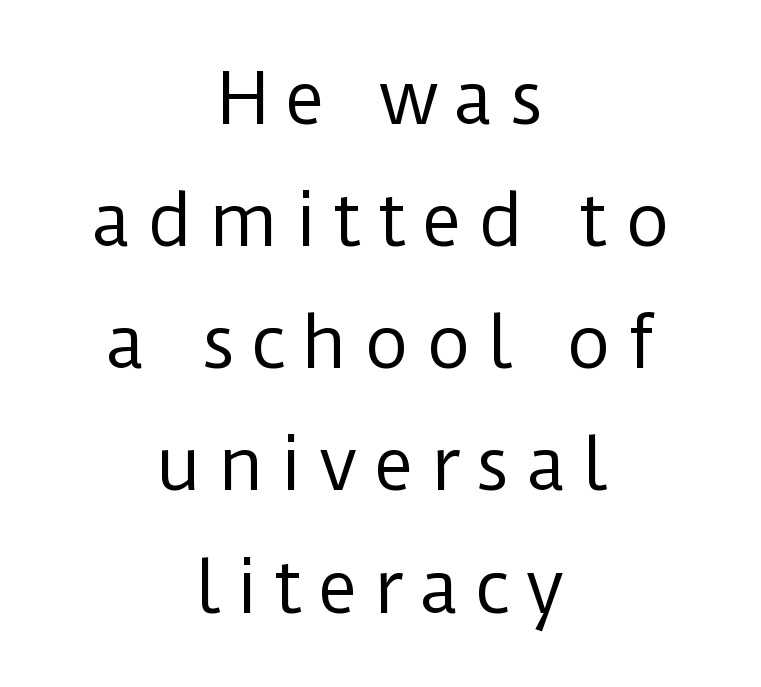
The image shows 69 px regular-weight sans-serif type, upright; set centered, line spacing 1.77x, unusually wide letter spacing (+0.23 em), not underlined; low stroke contrast and a medium x-height.
